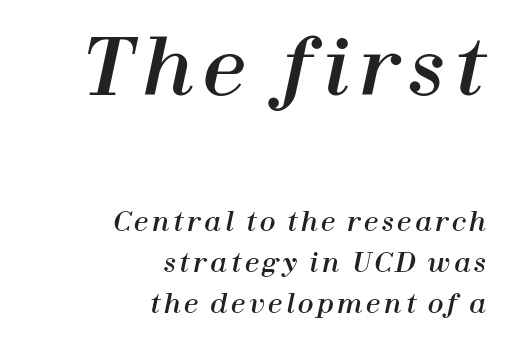
{"italic": "yes", "lean": "right", "slant_degrees": 12, "width": "normal", "stroke_contrast": "high", "x_height": "medium", "monospaced": "no", "underline": "no", "align": "right", "line_spacing": "normal", "line_spacing_ratio": 1.58, "larger_block": "first", "size_ratio": 3.0, "glyph_px": 78}
